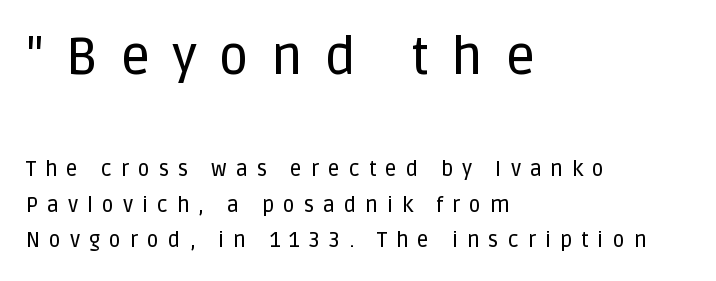
{"serif": "no", "italic": "no", "width": "normal", "stroke_contrast": "low", "x_height": "large", "monospaced": "no", "underline": "no", "align": "left", "line_spacing": "normal", "line_spacing_ratio": 1.7, "letter_spacing": "wide", "letter_spacing_em": 0.42, "larger_block": "first", "size_ratio": 2.48, "glyph_px": 52}
